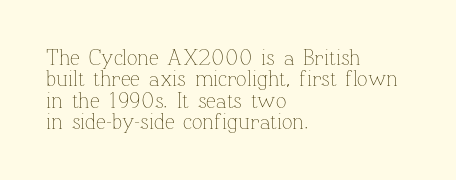
A classic flush-left, rag-right setting is used for this passage. Tightly led — the rows are bunched. Honestly, there is no underline to notice here at all. Heaviness? Minimal to ordinary, like unemphasized prose.
